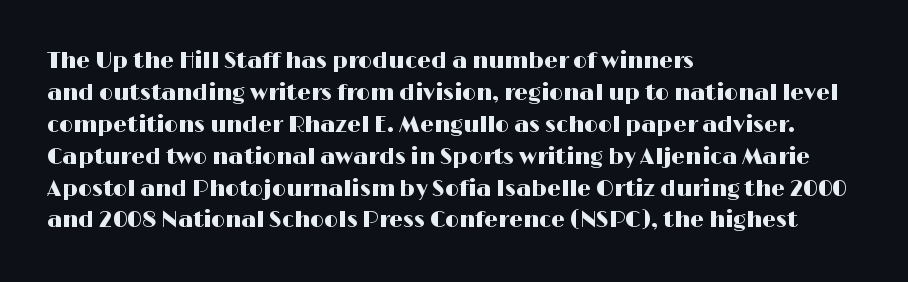
The image shows 22 px text type, upright; set left-aligned, normal line spacing (1.45x), normal letter spacing, not underlined.
